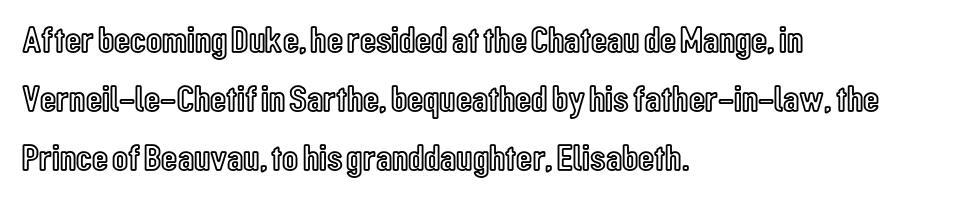
The image shows 37 px condensed type, upright; set left-aligned, normal line spacing (1.6x), normal letter spacing, not underlined; a medium x-height.
